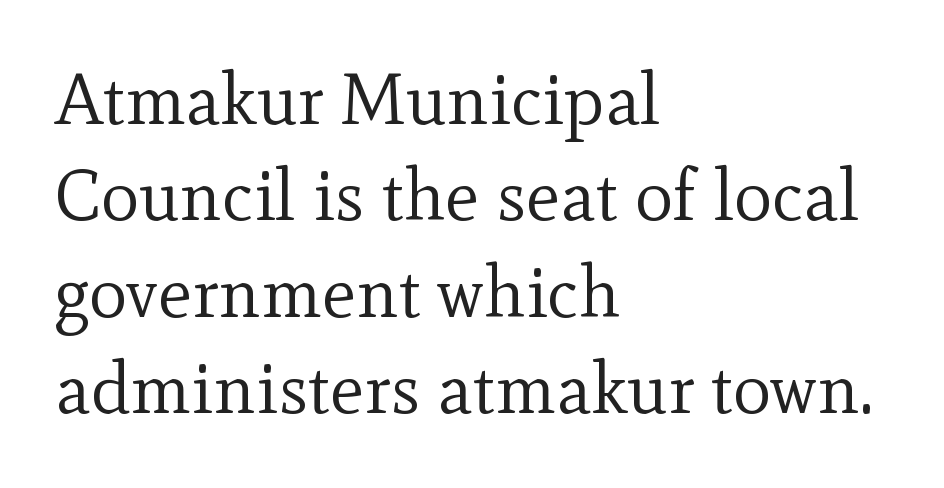
This block has exactly the height ordinary leading produces. This sample has the flowing, uneven cadence of proportional lettering. Unmarked baselines from the first word to the last. The weight would be labelled regular, book, light, or lighter still. Tall strokes in this sample are plumb rather than angled. Note: serifs present on the glyphs.
